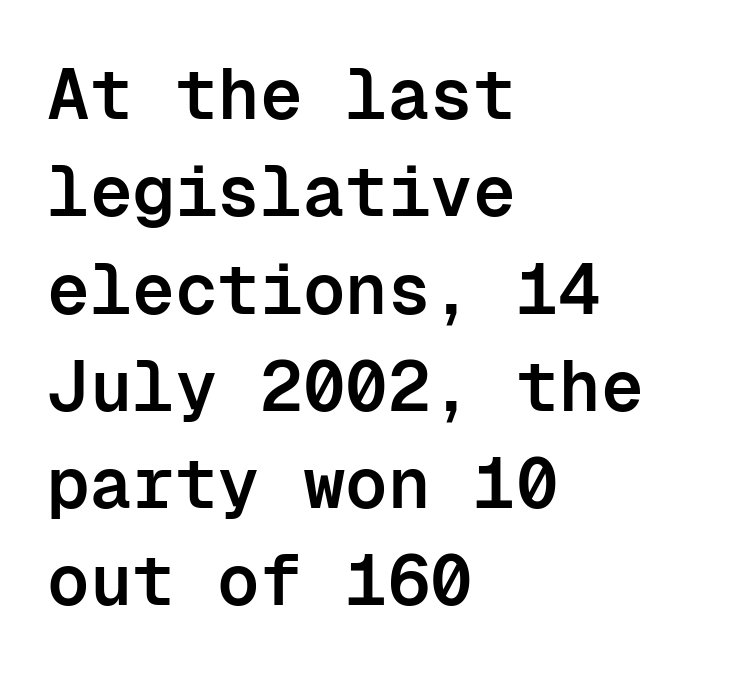
{"serif": "no", "italic": "no", "bold": "semi", "weight": "semibold", "width": "normal", "stroke_contrast": "low", "x_height": "medium", "monospaced": "yes", "underline": "no", "align": "left", "line_spacing": "normal", "line_spacing_ratio": 1.37, "letter_spacing": "normal", "letter_spacing_em": 0.0, "glyph_px": 71}
